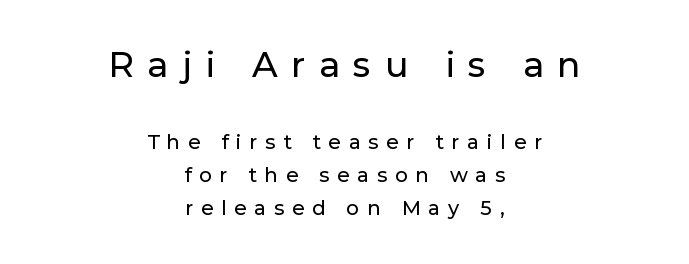
{"serif": "no", "italic": "no", "width": "normal", "stroke_contrast": "low", "x_height": "medium", "monospaced": "no", "underline": "no", "align": "center", "line_spacing": "normal", "line_spacing_ratio": 1.65, "letter_spacing": "wide", "letter_spacing_em": 0.39, "larger_block": "first", "size_ratio": 1.75, "glyph_px": 35}
